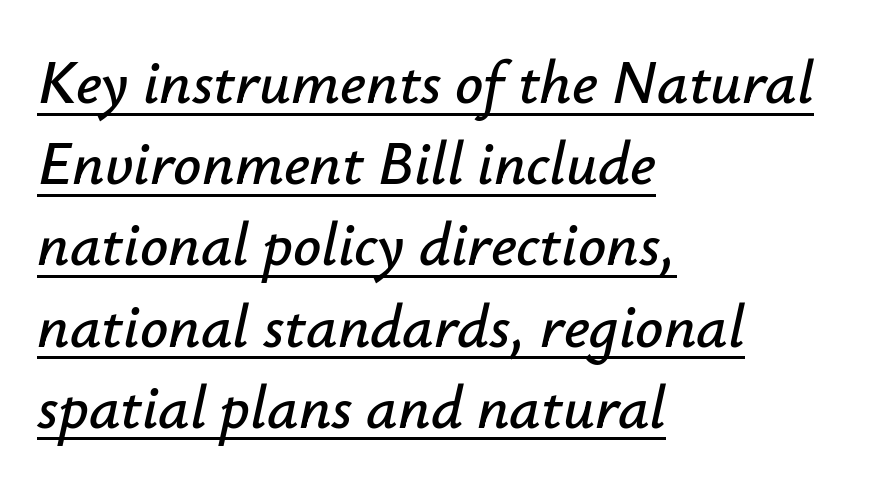
The image shows 62 px text type, italic (leaning right); set left-aligned, normal line spacing (1.31x), normal letter spacing, underlined; low stroke contrast and a small x-height.
